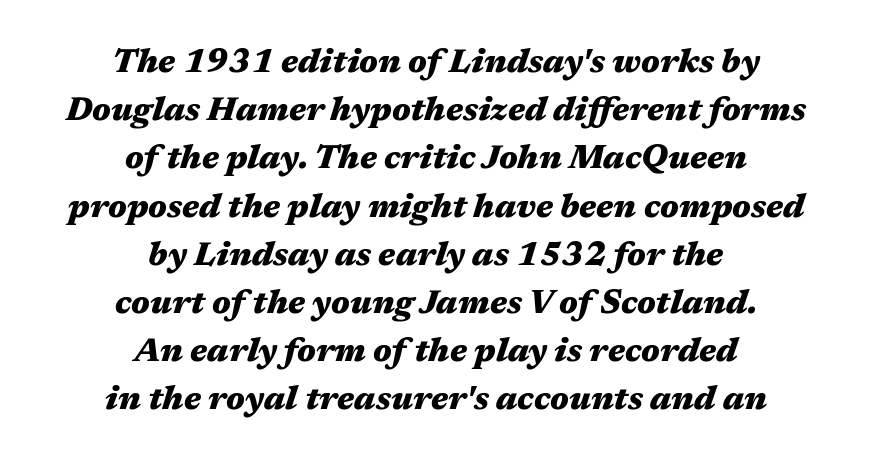
Q: Is the text bold? A: Yes.
Q: Is the text italic (slanted)? A: Yes, it leans right by about 17 degrees.
Q: Is the text underlined? A: No.
Q: How is the paragraph aligned? A: Centered.
Q: Is the spacing between letters normal or unusually wide? A: Normal.
Q: Is the spacing between lines tight, normal or loose? A: Normal.
Q: Width (condensed, normal, or wide)? A: Wide.
Q: Stroke contrast? A: Medium.
Q: x-height? A: Medium.
Q: Monospaced? A: No.
